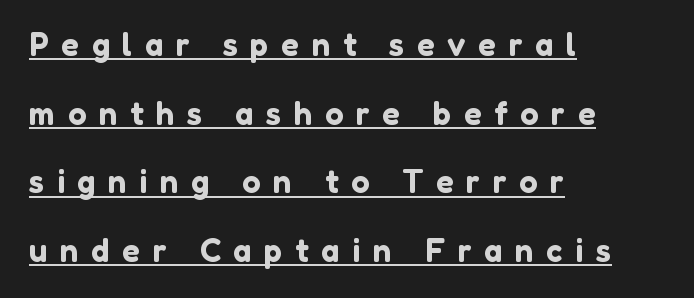
The image shows 33 px sans-serif type, upright; set left-aligned, loose line spacing (2.08x), unusually wide letter spacing (+0.38 em), underlined; low stroke contrast and a medium x-height.
